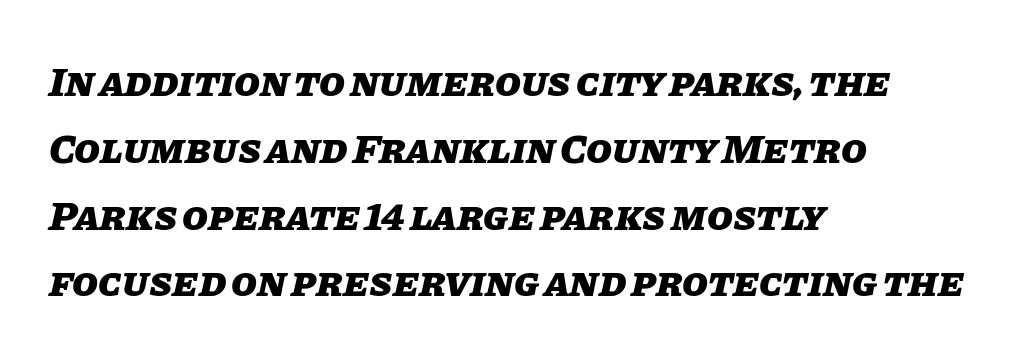
Q: Is the text bold? A: Yes.
Q: Is the text italic (slanted)? A: Yes, it leans right by about 11 degrees.
Q: Is the text underlined? A: No.
Q: How is the paragraph aligned? A: Left-aligned.
Q: Is the spacing between letters normal or unusually wide? A: Normal.
Q: Is the spacing between lines tight, normal or loose? A: Normal.
Q: Width (condensed, normal, or wide)? A: Normal.
Q: Stroke contrast? A: Low.
Q: x-height? A: Large.
Q: Monospaced? A: No.
